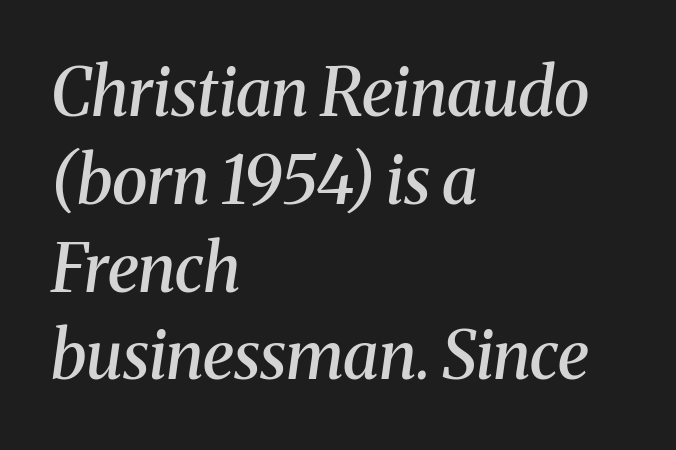
Q: Is the text bold? A: Semi-bold.
Q: Is the text italic (slanted)? A: Yes, it leans right by about 8 degrees.
Q: Is the typeface a serif or a sans-serif typeface? A: Serif.
Q: Is the text underlined? A: No.
Q: How is the paragraph aligned? A: Left-aligned.
Q: Is the spacing between letters normal or unusually wide? A: Normal.
Q: Is the spacing between lines tight, normal or loose? A: Normal.
Q: Width (condensed, normal, or wide)? A: Normal.
Q: Stroke contrast? A: Medium.
Q: x-height? A: Medium.
Q: Monospaced? A: No.
